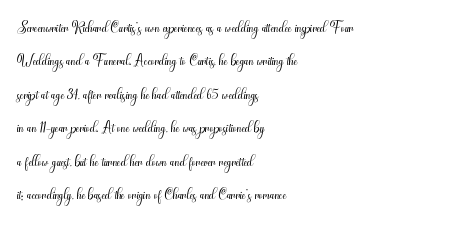
The image shows 22 px text type; set left-aligned, normal line spacing (1.52x), normal letter spacing, not underlined.
